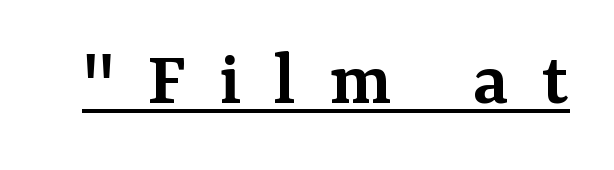
{"serif": "yes", "italic": "no", "bold": "semi", "weight": "semibold", "width": "normal", "stroke_contrast": "medium", "x_height": "medium", "monospaced": "no", "underline": "yes", "letter_spacing": "wide", "letter_spacing_em": 0.42, "glyph_px": 79}
